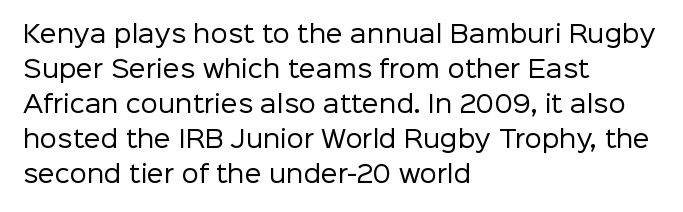
{"italic": "no", "bold": "no", "underline": "no", "align": "left", "line_spacing": "normal", "line_spacing_ratio": 1.46, "letter_spacing": "normal", "letter_spacing_em": 0.0, "glyph_px": 24}
